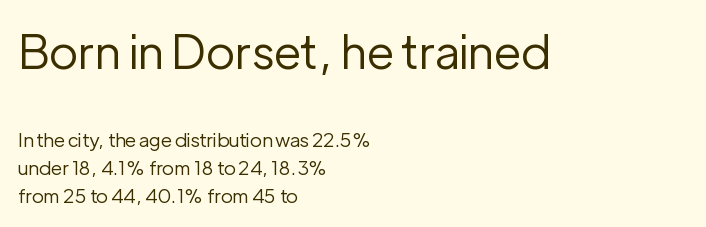
Q: Is the text bold? A: No.
Q: Is the text italic (slanted)? A: No, it is upright.
Q: Is the typeface a serif or a sans-serif typeface? A: Sans-serif.
Q: Is the text underlined? A: No.
Q: How is the paragraph aligned? A: Left-aligned.
Q: Is the spacing between letters normal or unusually wide? A: Normal.
Q: Is the spacing between lines tight, normal or loose? A: Normal.
Q: Which block of text is set in a larger size, the first (top) or the second (bottom)? A: The first (top) one.
Q: Width (condensed, normal, or wide)? A: Normal.
Q: Stroke contrast? A: Low.
Q: x-height? A: Medium.
Q: Monospaced? A: No.
